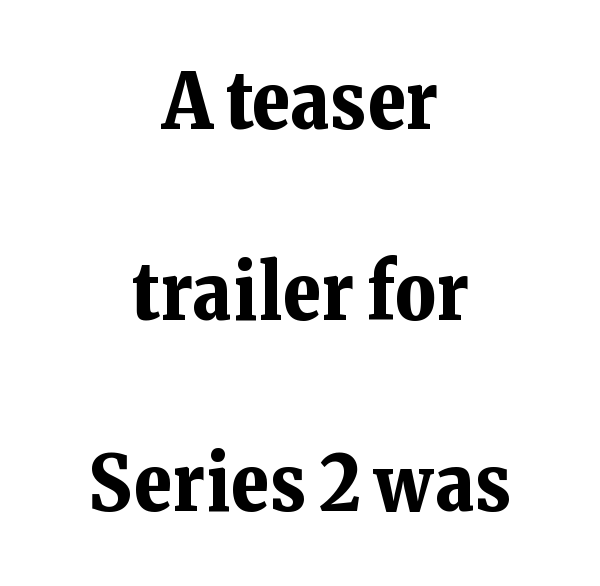
{"serif": "yes", "italic": "no", "bold": "yes", "weight": "bold", "width": "normal", "stroke_contrast": "low", "x_height": "medium", "monospaced": "no", "underline": "no", "align": "center", "line_spacing": "loose", "line_spacing_ratio": 2.45, "letter_spacing": "normal", "letter_spacing_em": 0.0, "glyph_px": 78}
